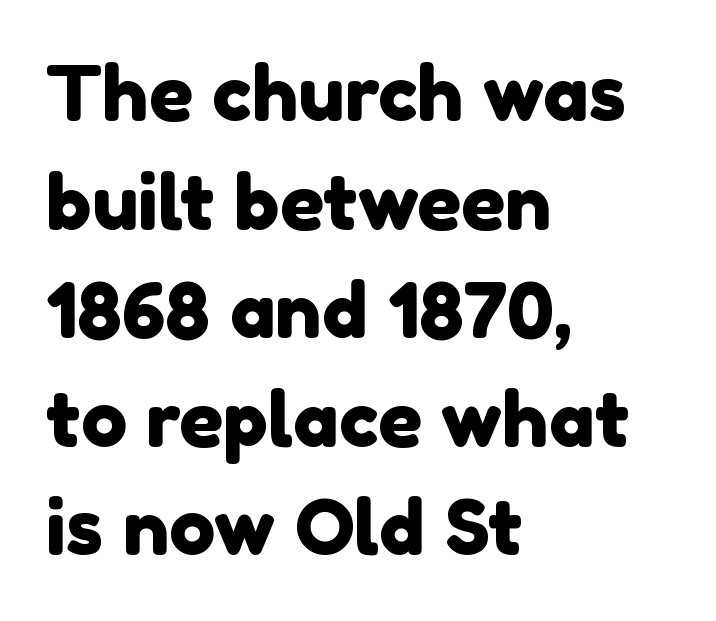
{"serif": "no", "width": "normal", "x_height": "medium", "monospaced": "no", "underline": "no", "align": "left", "line_spacing": "normal", "line_spacing_ratio": 1.41, "letter_spacing": "normal", "letter_spacing_em": 0.0, "glyph_px": 77}
